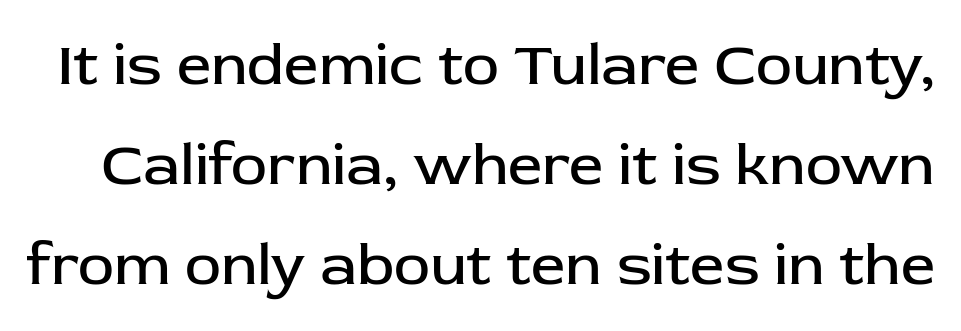
The image shows 61 px regular-weight sans-serif type, upright; set normal line spacing (1.64x), normal letter spacing, not underlined; low stroke contrast and a medium x-height.
